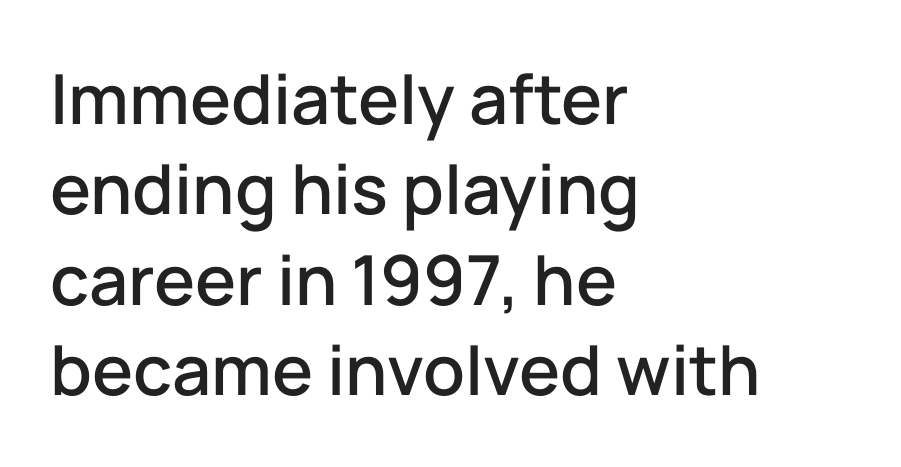
{"serif": "no", "italic": "no", "width": "normal", "stroke_contrast": "low", "x_height": "medium", "monospaced": "no", "underline": "no", "align": "left", "line_spacing": "normal", "line_spacing_ratio": 1.31, "letter_spacing": "normal", "letter_spacing_em": 0.0, "glyph_px": 69}
